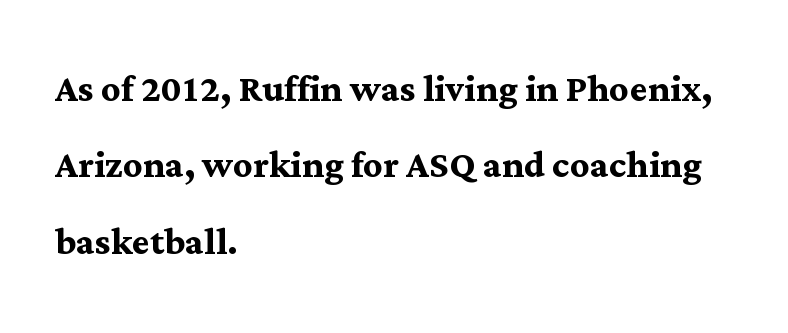
The image shows 48 px semibold serif type, upright; set left-aligned, normal line spacing (1.59x), normal letter spacing, not underlined; medium stroke contrast and a medium x-height.
